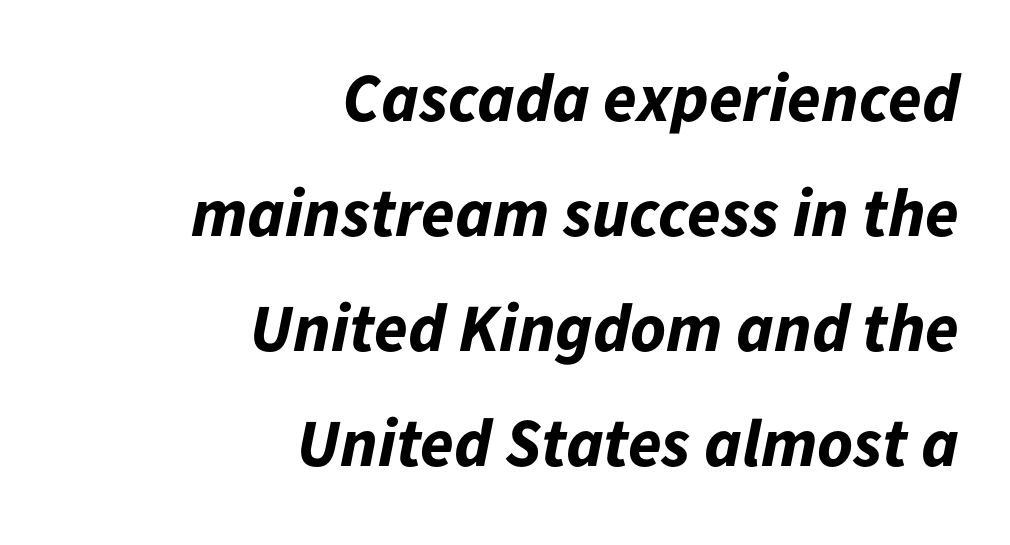
{"italic": "yes", "lean": "right", "slant_degrees": 11, "bold": "yes", "weight": "bold", "width": "normal", "stroke_contrast": "low", "x_height": "medium", "monospaced": "no", "underline": "no", "align": "right", "line_spacing": "normal", "line_spacing_ratio": 1.69, "letter_spacing": "normal", "letter_spacing_em": 0.0, "glyph_px": 68}
